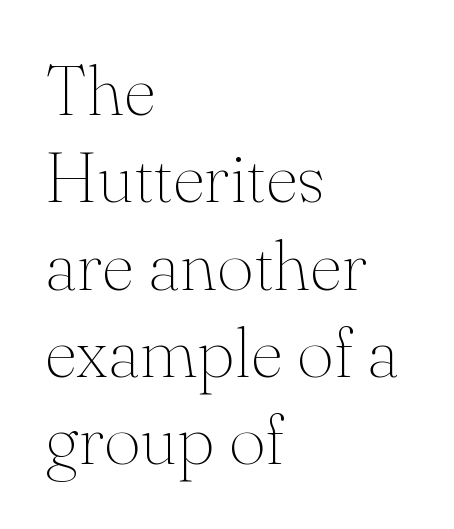
Nothing heavy about these letters — not bold at all. A typesetter would call this proportional, since set widths differ per character. Check where the strokes stop: tiny serifs finish them off. Nobody touched the tracking dial on this one. Unlike italic type, these characters show no tilt at all.
